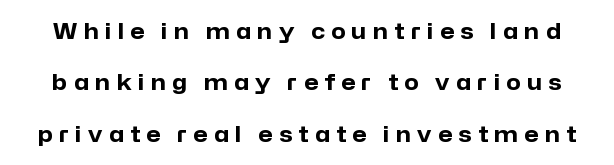
The image shows 21 px bold type, upright; set loose line spacing (2.45x), unusually wide letter spacing (+0.3 em), not underlined.
